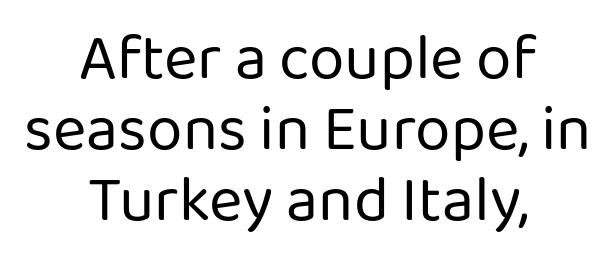
The face used here is rendered with its standard letterfit. The line-height multiplier appears low, near solid setting. This is the regular roman posture of the typeface. This sample uses a sans-serif face.
